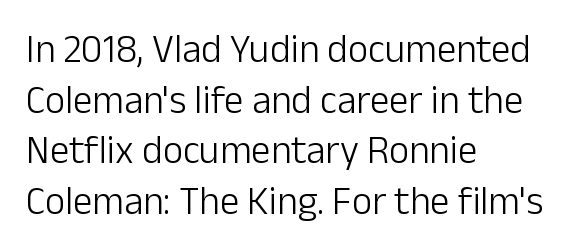
This rendering employs a face without finishing strokes, i.e., a sans-serif. Summary of weight: not heavy and not bold. Has an underline been added? It has not. Italic? Not at all — the glyphs are vertical. Alignment: flush left. You could not count columns in this text — the font is proportionally spaced.
